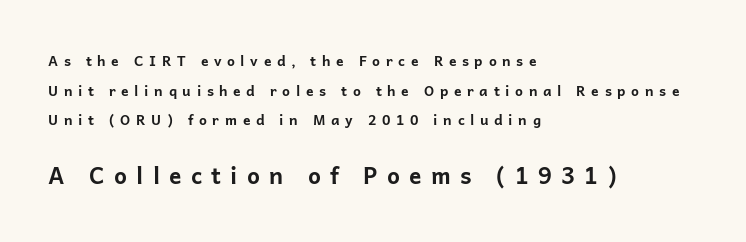
{"italic": "no", "bold": "yes", "underline": "no", "align": "left", "line_spacing": "loose", "line_spacing_ratio": 2.12, "letter_spacing": "wide", "letter_spacing_em": 0.4, "larger_block": "second", "size_ratio": 1.64, "glyph_px": 23}
